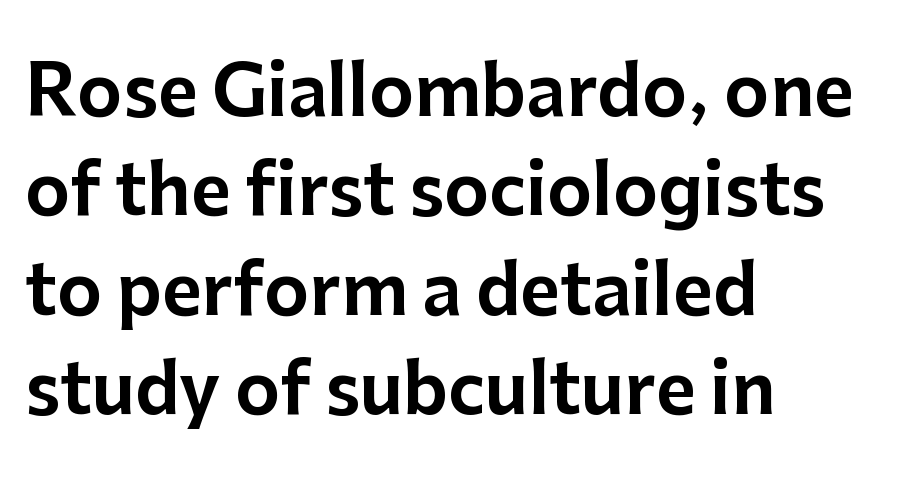
The image shows 69 px sans-serif type, upright; set left-aligned, normal line spacing (1.44x), normal letter spacing, not underlined; low stroke contrast and a medium x-height.
